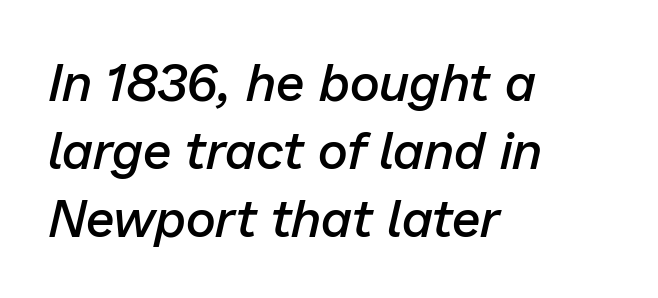
{"italic": "yes", "lean": "right", "slant_degrees": 13, "bold": "semi", "weight": "semibold", "width": "normal", "stroke_contrast": "low", "x_height": "medium", "monospaced": "no", "underline": "no", "align": "left", "line_spacing": "normal", "line_spacing_ratio": 1.31, "letter_spacing": "normal", "letter_spacing_em": 0.0, "glyph_px": 52}
